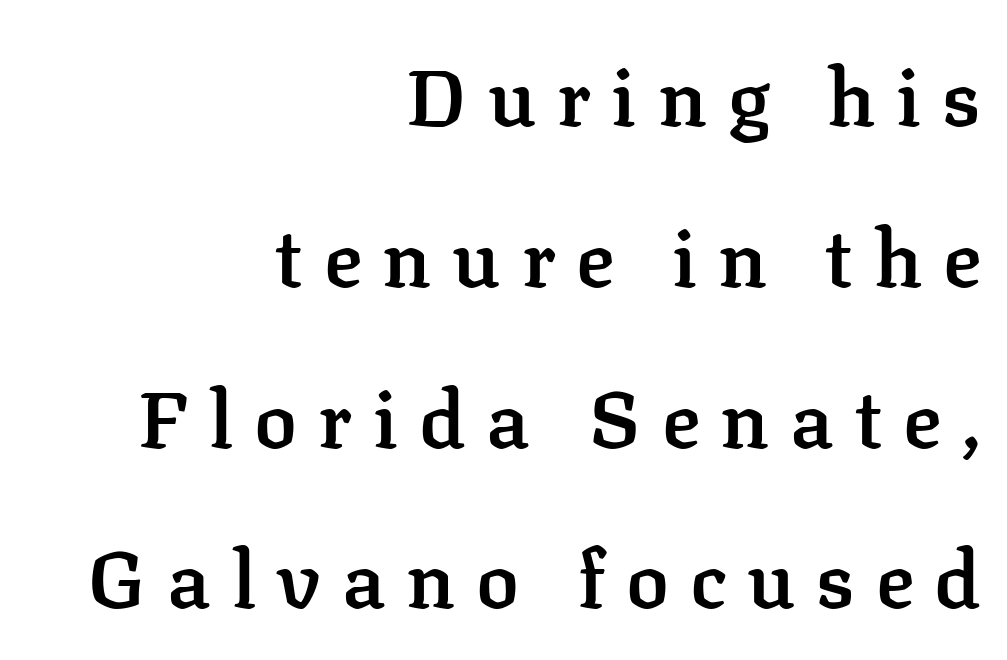
Q: Is the text bold? A: Semi-bold.
Q: Is the text italic (slanted)? A: No, it is upright.
Q: Is the typeface a serif or a sans-serif typeface? A: Serif.
Q: Is the text underlined? A: No.
Q: How is the paragraph aligned? A: Right-aligned.
Q: Is the spacing between letters normal or unusually wide? A: Unusually wide.
Q: Is the spacing between lines tight, normal or loose? A: Loose.
Q: Width (condensed, normal, or wide)? A: Normal.
Q: Stroke contrast? A: Low.
Q: x-height? A: Medium.
Q: Monospaced? A: No.
